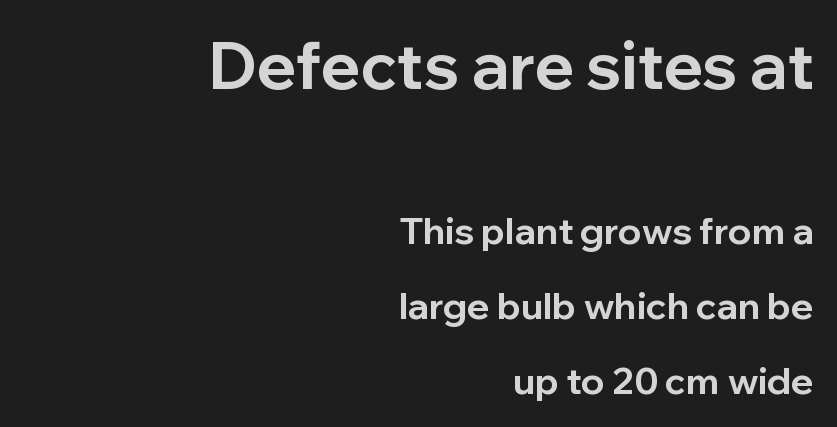
Q: Is the text bold? A: Yes.
Q: Is the text italic (slanted)? A: No, it is upright.
Q: Is the typeface a serif or a sans-serif typeface? A: Sans-serif.
Q: Is the text underlined? A: No.
Q: How is the paragraph aligned? A: Right-aligned.
Q: Is the spacing between letters normal or unusually wide? A: Normal.
Q: Is the spacing between lines tight, normal or loose? A: Loose.
Q: Which block of text is set in a larger size, the first (top) or the second (bottom)? A: The first (top) one.
Q: Width (condensed, normal, or wide)? A: Normal.
Q: Stroke contrast? A: Low.
Q: x-height? A: Medium.
Q: Monospaced? A: No.
